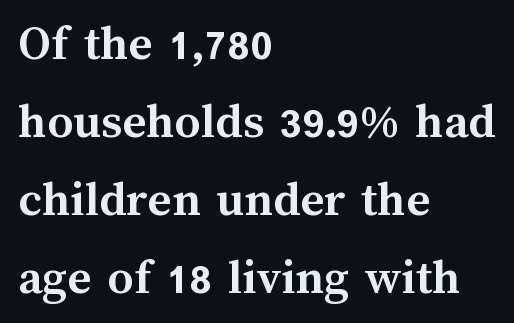
Typeset ragged right — the left edge is the straight one. The foot of each line stays bare and open. These lines keep a tight, regular rhythm from letter to letter. Weight: bold. The lettering holds an erect, upright posture throughout. This sample has the flowing, uneven cadence of proportional lettering.
